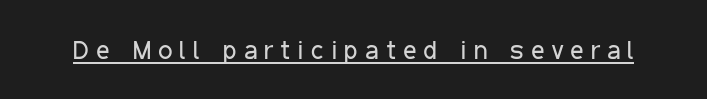
Q: Is the text bold? A: No.
Q: Is the text italic (slanted)? A: No, it is upright.
Q: Is the text underlined? A: Yes.
Q: Is the spacing between letters normal or unusually wide? A: Unusually wide.
